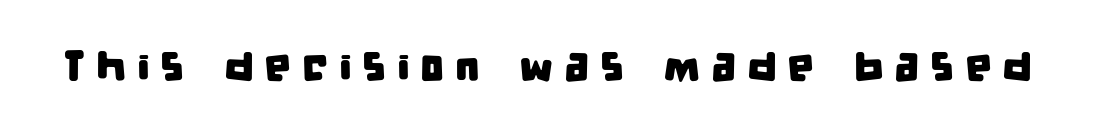
{"serif": "no", "width": "condensed", "stroke_contrast": "low", "x_height": "large", "monospaced": "no", "underline": "no", "letter_spacing": "wide", "letter_spacing_em": 0.24, "glyph_px": 43}
